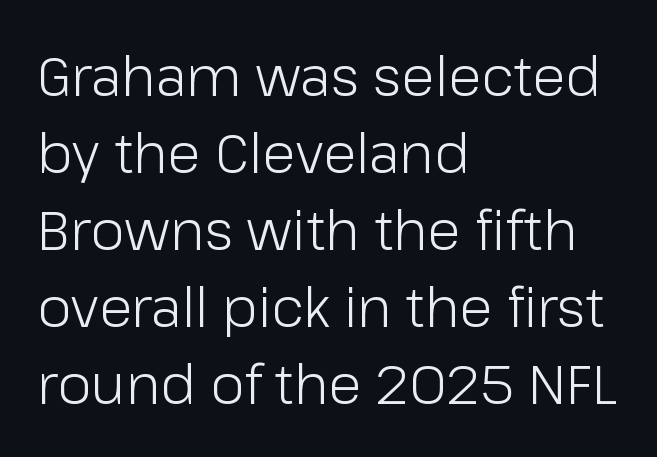
These glyphs show unthickened strokes, regular width or finer. Nothing sits at the stroke ends, so this counts as sans-serif. Honestly, the row spacing looks completely unremarkable. The type sits square on the baseline with zero lean.
